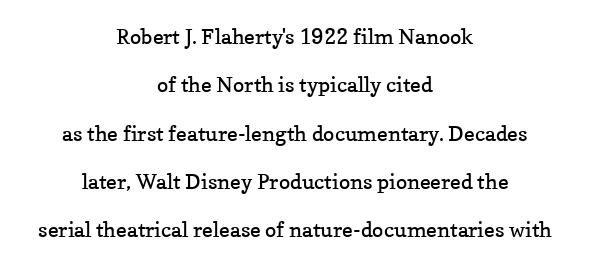
Nothing heavy about these letters — not bold at all. The lines in this sample share a center point and differ in where they start and stop. These lines stand farther apart than default settings would place them. Caption: standard tracking, unaltered. This rendering features lettering with no underline. Does the lettering tilt? It doesn't — this is upright.
